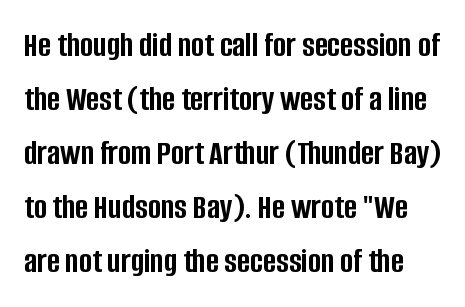
{"serif": "no", "italic": "no", "bold": "yes", "weight": "semibold", "width": "condensed", "stroke_contrast": "low", "x_height": "large", "monospaced": "no", "underline": "no", "line_spacing": "normal", "line_spacing_ratio": 1.54, "letter_spacing": "normal", "letter_spacing_em": 0.0, "glyph_px": 35}
